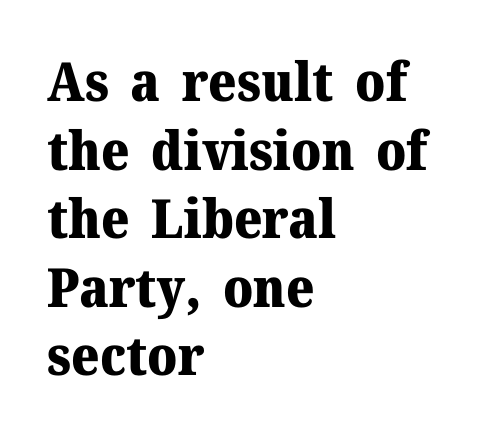
The image shows 54 px heavy serif type, upright; set left-aligned, normal line spacing (1.27x), normal letter spacing, not underlined; medium stroke contrast and a medium x-height.
